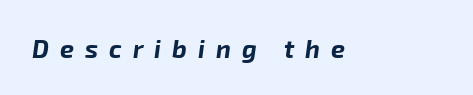
The image shows 25 px bold type, italic (leaning right); set unusually wide letter spacing (+0.44 em), not underlined.
